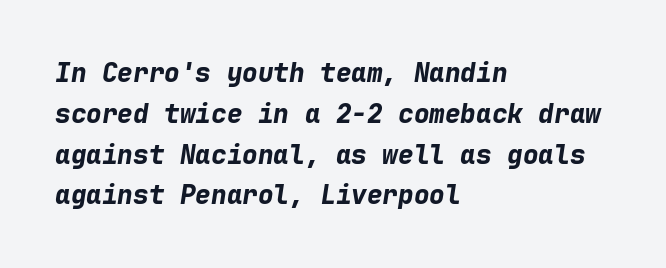
{"italic": "yes", "lean": "right", "slant_degrees": 9, "bold": "yes", "underline": "no", "align": "left", "line_spacing": "normal", "line_spacing_ratio": 1.57, "letter_spacing": "normal", "letter_spacing_em": 0.0, "glyph_px": 26}
